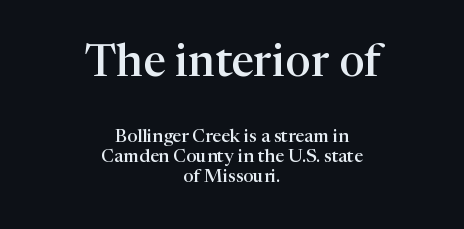
Whoever set this made the first block the dominant, larger element. Centered paragraph, ragged on both sides. You can tell from the footed stems that serif type was used. The letters sit at their default tracking, neither squeezed nor spread. The string is rendered with underlining switched off. The axis of the letterforms is exactly vertical.
